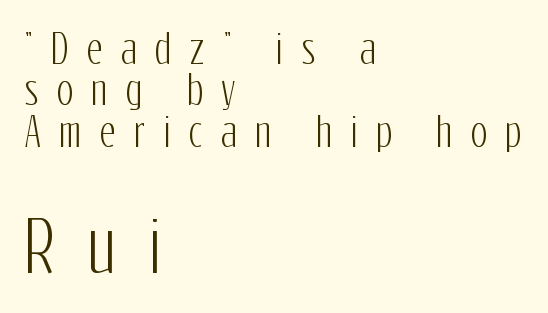
Do the letters lean? They stand straight. The rendering uses natural spacing where letterforms have individual widths. Baseline-to-baseline distance is barely more than the letter height. Larger block? The one below; the one above is distinctly smaller. Words float on clear page, feet unadorned.
